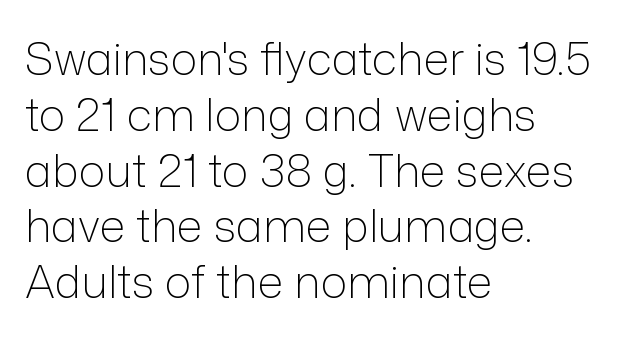
{"serif": "no", "italic": "no", "bold": "no", "weight": "light", "width": "normal", "stroke_contrast": "low", "x_height": "medium", "monospaced": "no", "underline": "no", "align": "left", "line_spacing_ratio": 1.24, "letter_spacing": "normal", "letter_spacing_em": 0.0, "glyph_px": 45}
